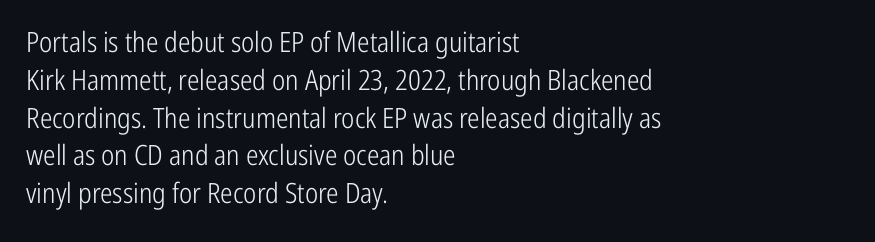
The image shows 28 px light, condensed sans-serif type, upright; set left-aligned, normal line spacing (1.35x), normal letter spacing, not underlined; low stroke contrast and a medium x-height.
